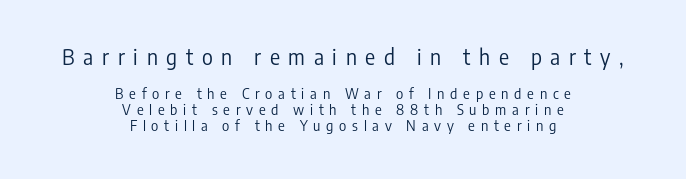
{"italic": "no", "bold": "no", "underline": "no", "align": "center", "line_spacing": "tight", "line_spacing_ratio": 1.15, "letter_spacing": "wide", "letter_spacing_em": 0.41, "larger_block": "first", "size_ratio": 1.5, "glyph_px": 21}
